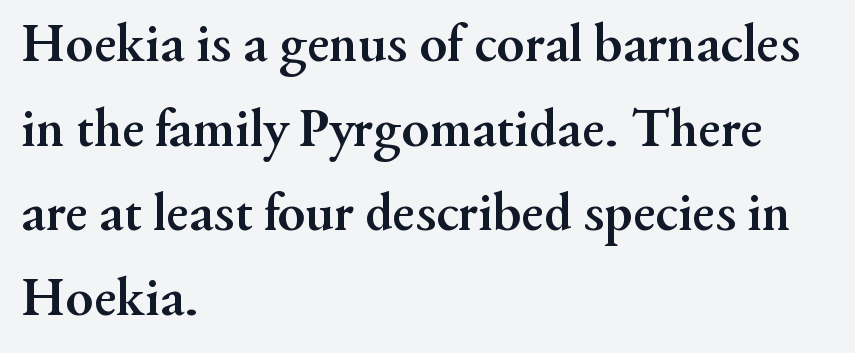
{"serif": "yes", "italic": "no", "bold": "yes", "weight": "semibold", "width": "normal", "stroke_contrast": "medium", "x_height": "small", "monospaced": "no", "underline": "no", "align": "left", "line_spacing": "normal", "line_spacing_ratio": 1.51, "letter_spacing": "normal", "letter_spacing_em": 0.0, "glyph_px": 56}
